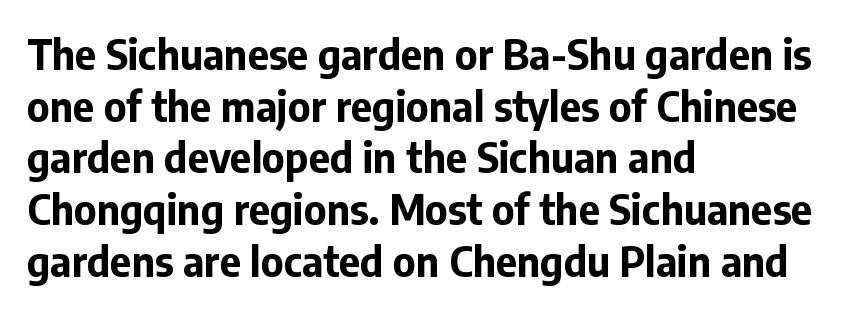
{"serif": "no", "italic": "no", "bold": "yes", "weight": "bold", "width": "normal", "stroke_contrast": "low", "x_height": "medium", "monospaced": "no", "underline": "no", "align": "left", "line_spacing": "normal", "line_spacing_ratio": 1.26, "letter_spacing": "normal", "letter_spacing_em": 0.0, "glyph_px": 41}
